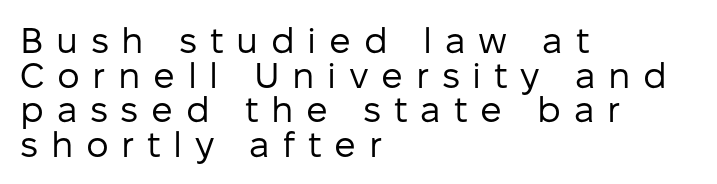
{"serif": "no", "italic": "no", "bold": "no", "weight": "regular", "width": "normal", "stroke_contrast": "low", "x_height": "medium", "monospaced": "no", "underline": "no", "align": "left", "line_spacing": "tight", "line_spacing_ratio": 0.96, "letter_spacing": "wide", "letter_spacing_em": 0.35, "glyph_px": 36}
